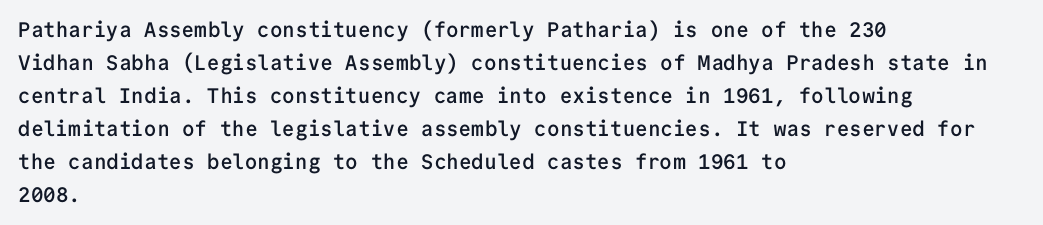
The image shows 21 px text type, upright; set left-aligned, normal line spacing (1.57x), normal letter spacing, not underlined.
